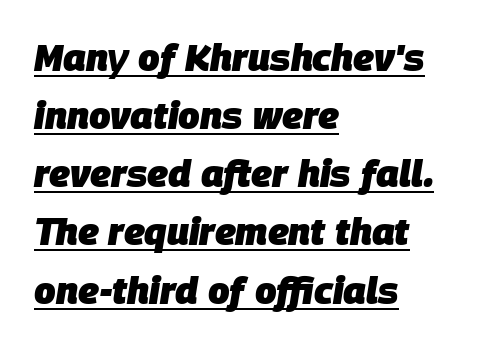
The image shows 38 px heavy type, italic (leaning right); set left-aligned, normal line spacing (1.53x), normal letter spacing, underlined; low stroke contrast and a large x-height.
